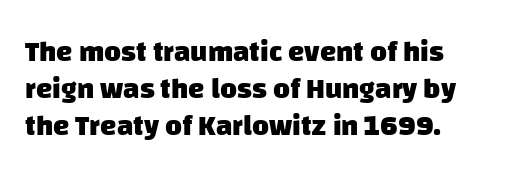
Q: Is the text bold? A: Yes.
Q: Is the typeface a serif or a sans-serif typeface? A: Sans-serif.
Q: Is the text underlined? A: No.
Q: How is the paragraph aligned? A: Left-aligned.
Q: Is the spacing between letters normal or unusually wide? A: Normal.
Q: Is the spacing between lines tight, normal or loose? A: Normal.
Q: Width (condensed, normal, or wide)? A: Normal.
Q: Stroke contrast? A: Low.
Q: x-height? A: Large.
Q: Monospaced? A: No.
